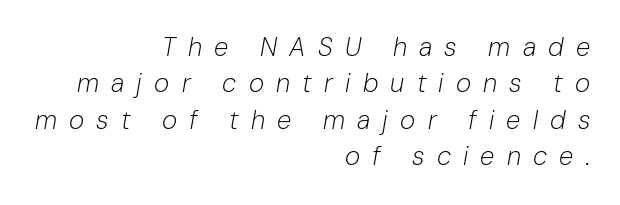
Q: Is the text bold? A: No.
Q: Is the text italic (slanted)? A: Yes, it leans right by about 10 degrees.
Q: Is the text underlined? A: No.
Q: How is the paragraph aligned? A: Right-aligned.
Q: Is the spacing between letters normal or unusually wide? A: Unusually wide.
Q: Is the spacing between lines tight, normal or loose? A: Normal.
